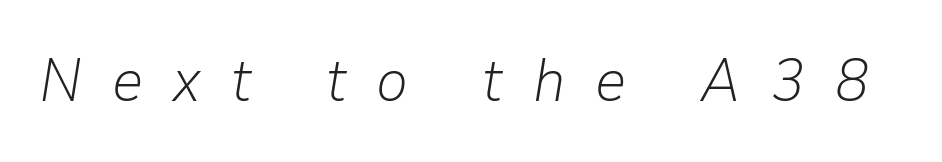
The image shows 61 px light type, italic (leaning right); set unusually wide letter spacing (+0.49 em), not underlined; low stroke contrast and a medium x-height.
